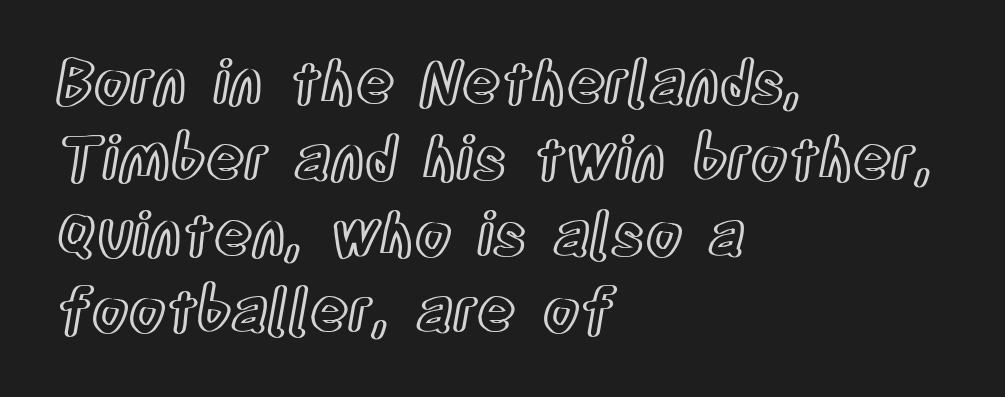
The image shows 59 px condensed type; set left-aligned, normal line spacing (1.29x), normal letter spacing, not underlined; a large x-height.
